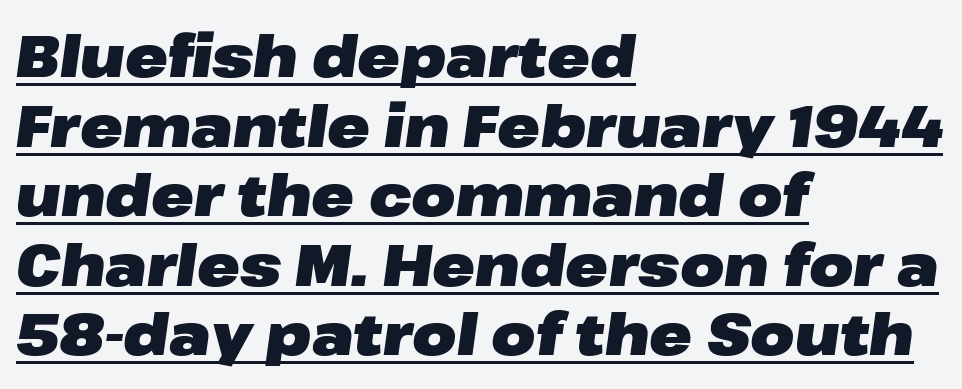
{"italic": "yes", "lean": "right", "slant_degrees": 8, "bold": "yes", "weight": "heavy", "width": "wide", "stroke_contrast": "low", "x_height": "medium", "monospaced": "no", "underline": "yes", "align": "left", "line_spacing_ratio": 1.22, "letter_spacing": "normal", "letter_spacing_em": 0.0, "glyph_px": 57}
